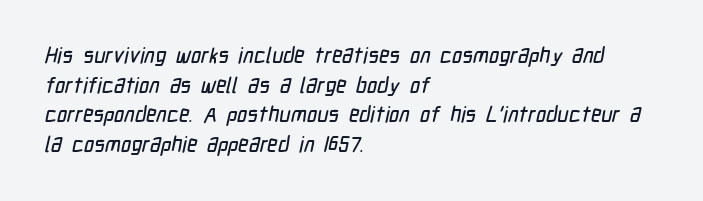
There is no visible air inserted between adjacent glyphs. Each line starts at the same left margin while the right side varies. The gap between lines stays unmarked. Vertical spacing — default.
